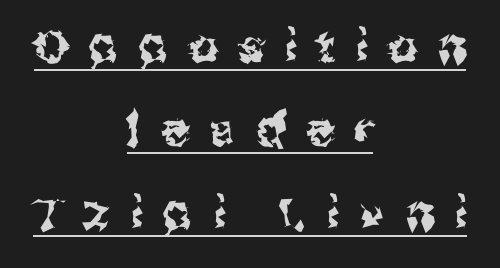
{"serif": "no", "italic": "no", "width": "normal", "stroke_contrast": "medium", "x_height": "medium", "monospaced": "no", "underline": "yes", "align": "center", "line_spacing_ratio": 1.81, "letter_spacing": "wide", "letter_spacing_em": 0.45, "glyph_px": 46}
